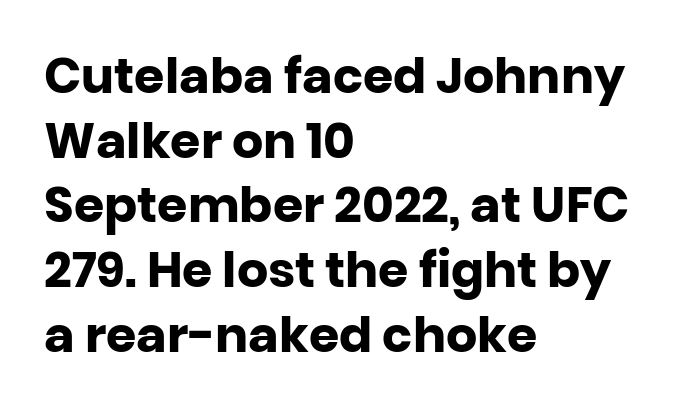
{"serif": "no", "italic": "no", "bold": "yes", "weight": "heavy", "width": "normal", "stroke_contrast": "low", "x_height": "large", "monospaced": "no", "underline": "no", "align": "left", "line_spacing": "normal", "line_spacing_ratio": 1.32, "letter_spacing": "normal", "letter_spacing_em": 0.0, "glyph_px": 49}
